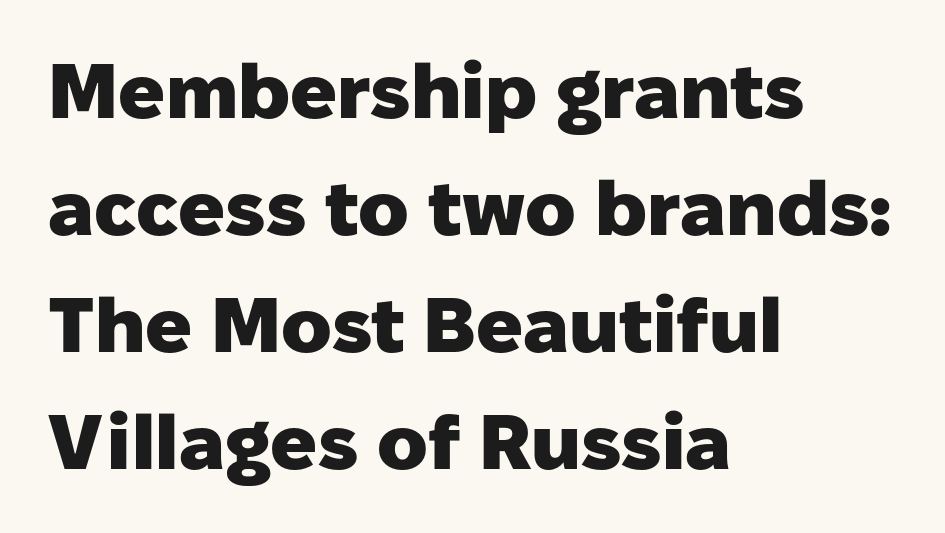
Q: Is the text bold? A: Yes.
Q: Is the text italic (slanted)? A: No, it is upright.
Q: Is the typeface a serif or a sans-serif typeface? A: Sans-serif.
Q: Is the text underlined? A: No.
Q: How is the paragraph aligned? A: Left-aligned.
Q: Is the spacing between letters normal or unusually wide? A: Normal.
Q: Is the spacing between lines tight, normal or loose? A: Normal.
Q: Width (condensed, normal, or wide)? A: Normal.
Q: Stroke contrast? A: Low.
Q: x-height? A: Medium.
Q: Monospaced? A: No.
